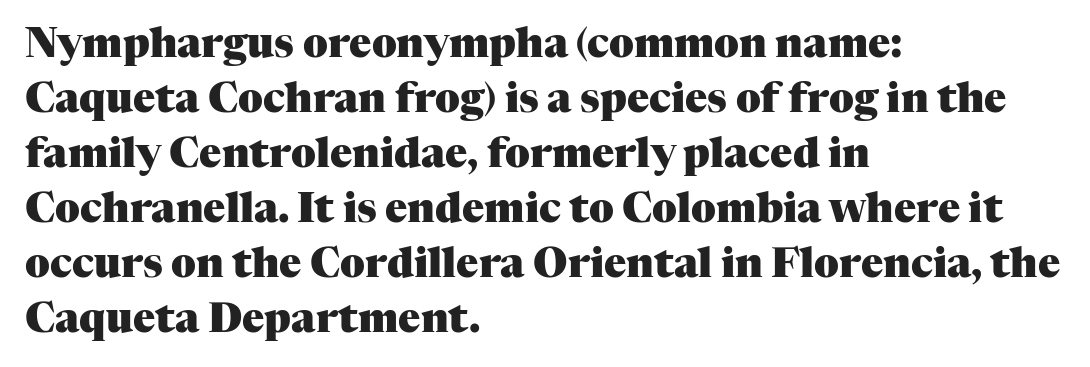
The image shows 41 px heavy serif type, upright; set left-aligned, normal line spacing (1.34x), normal letter spacing, not underlined; medium stroke contrast and a medium x-height.
